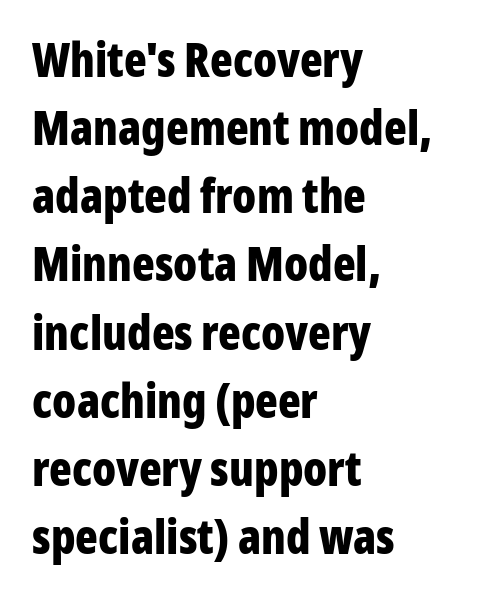
The image shows 47 px bold, condensed sans-serif type, upright; set left-aligned, normal line spacing (1.45x), normal letter spacing, not underlined; low stroke contrast and a medium x-height.
